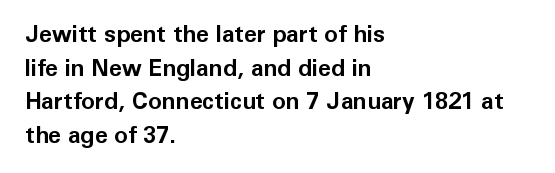
Q: Is the text bold? A: Yes.
Q: Is the text italic (slanted)? A: No, it is upright.
Q: Is the text underlined? A: No.
Q: How is the paragraph aligned? A: Left-aligned.
Q: Is the spacing between letters normal or unusually wide? A: Normal.
Q: Is the spacing between lines tight, normal or loose? A: Normal.
